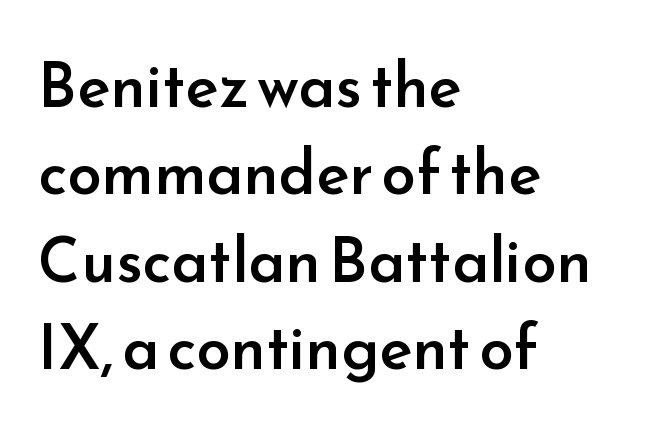
This rendering features lettering with no underline. Words appear dense and cohesive because spacing is normal. Unlike italic type, these characters show no tilt at all. Stems and bowls a touch heavier than normal — semibold.
